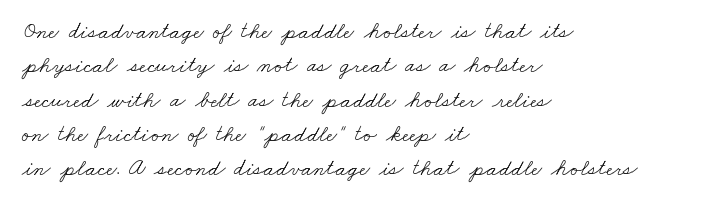
These lines sit exactly where default settings would place them. Layout note: lines flush left. The horizontal fit of the characters is conventional and even. The zone under the glyphs is completely vacant.
